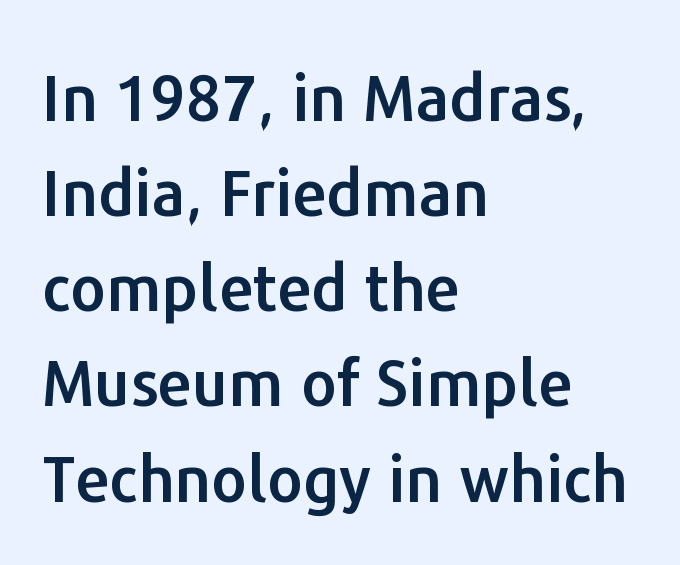
{"serif": "no", "italic": "no", "width": "normal", "stroke_contrast": "low", "x_height": "medium", "monospaced": "no", "underline": "no", "align": "left", "line_spacing": "normal", "line_spacing_ratio": 1.51, "letter_spacing": "normal", "letter_spacing_em": 0.0, "glyph_px": 63}
